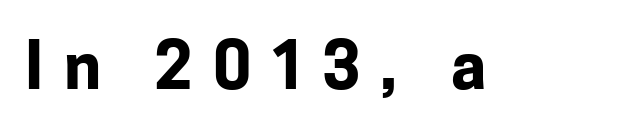
Q: Is the text bold? A: Yes.
Q: Is the text italic (slanted)? A: No, it is upright.
Q: Is the typeface a serif or a sans-serif typeface? A: Sans-serif.
Q: Is the text underlined? A: No.
Q: Is the spacing between letters normal or unusually wide? A: Unusually wide.
Q: Width (condensed, normal, or wide)? A: Normal.
Q: Stroke contrast? A: Low.
Q: x-height? A: Medium.
Q: Monospaced? A: No.
